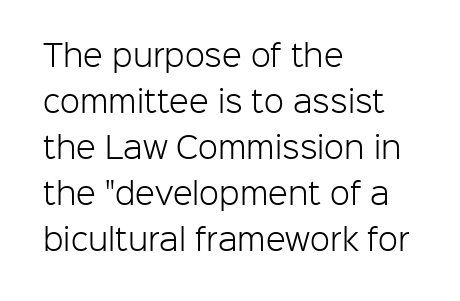
Compared with typical paragraphs, the rows here are spaced about the same. A clean baseline with only descenders dipping below it. You could not count columns in this text — the font is proportionally spaced. In terms of posture, this sample is upright. This is sans-serif lettering, the kind often seen on screens and signage.
